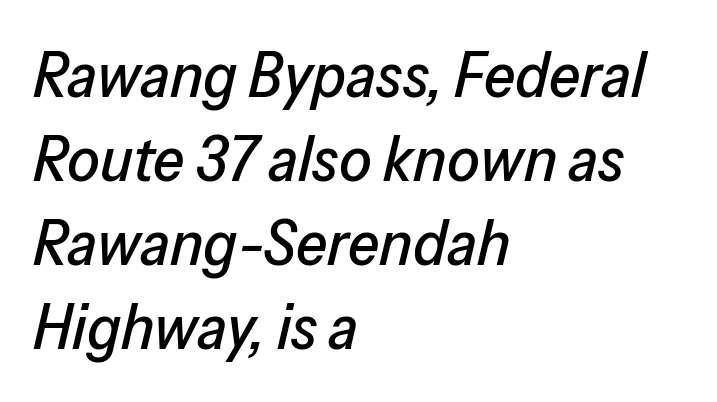
{"italic": "yes", "lean": "right", "slant_degrees": 13, "width": "normal", "stroke_contrast": "low", "x_height": "medium", "monospaced": "no", "underline": "no", "align": "left", "line_spacing": "normal", "line_spacing_ratio": 1.31, "letter_spacing": "normal", "letter_spacing_em": 0.0, "glyph_px": 64}
